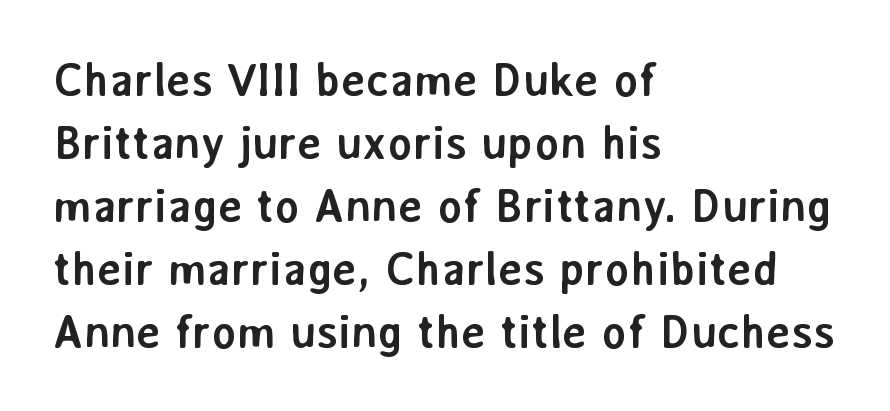
{"serif": "no", "italic": "no", "bold": "yes", "weight": "semibold", "width": "normal", "stroke_contrast": "low", "x_height": "medium", "monospaced": "no", "underline": "no", "align": "left", "line_spacing": "normal", "line_spacing_ratio": 1.34, "letter_spacing": "normal", "letter_spacing_em": 0.0, "glyph_px": 47}
